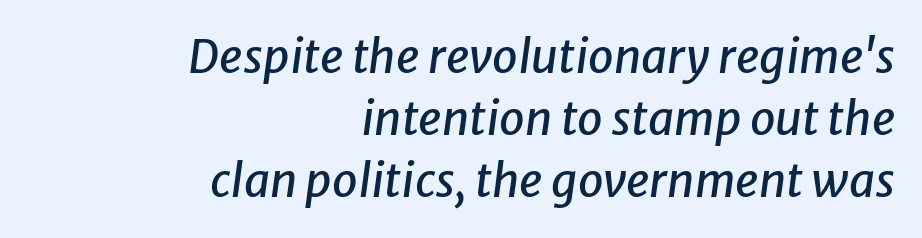
Q: Is the text italic (slanted)? A: Yes, it leans right by about 8 degrees.
Q: Is the text underlined? A: No.
Q: How is the paragraph aligned? A: Right-aligned.
Q: Is the spacing between letters normal or unusually wide? A: Normal.
Q: Is the spacing between lines tight, normal or loose? A: Normal.
Q: Width (condensed, normal, or wide)? A: Normal.
Q: Stroke contrast? A: Low.
Q: x-height? A: Medium.
Q: Monospaced? A: No.
